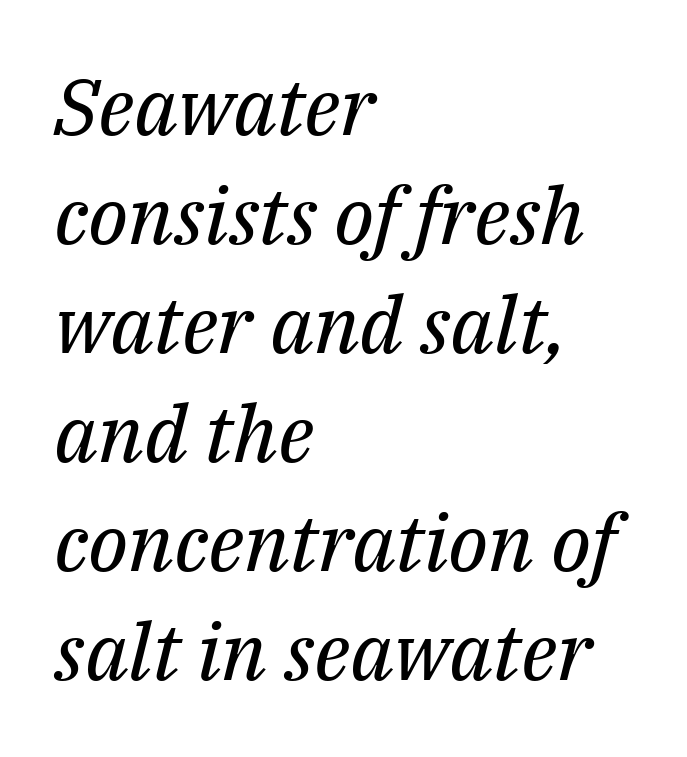
Standard letterfit; no display-style spreading of the glyphs. The passage shown is typed in a proportional face where columns would drift. Rendered with sloped, italic letterforms. Little horizontal feet cap the strokes, marking this as serif type. Regarding leading, the lines here are spaced in the standard way.
